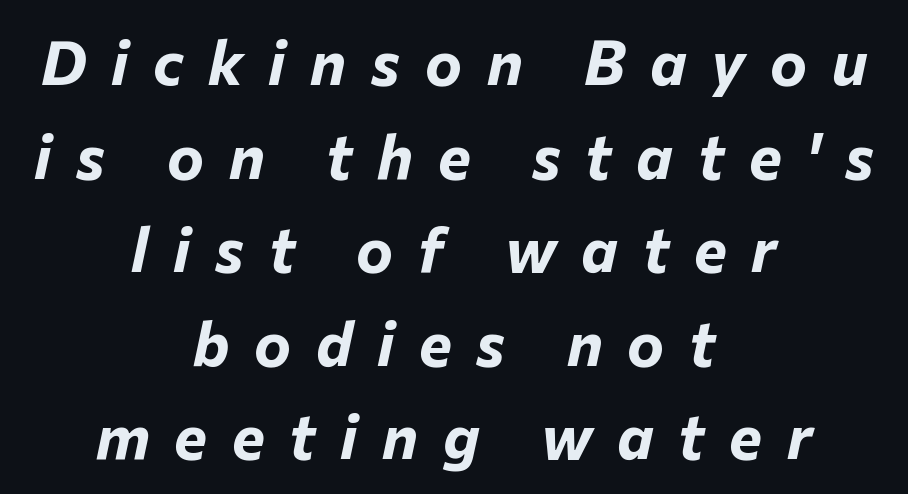
{"italic": "yes", "lean": "right", "slant_degrees": 12, "bold": "yes", "weight": "bold", "width": "normal", "stroke_contrast": "low", "x_height": "medium", "monospaced": "no", "underline": "no", "align": "center", "line_spacing": "normal", "line_spacing_ratio": 1.51, "letter_spacing": "wide", "letter_spacing_em": 0.4, "glyph_px": 62}
